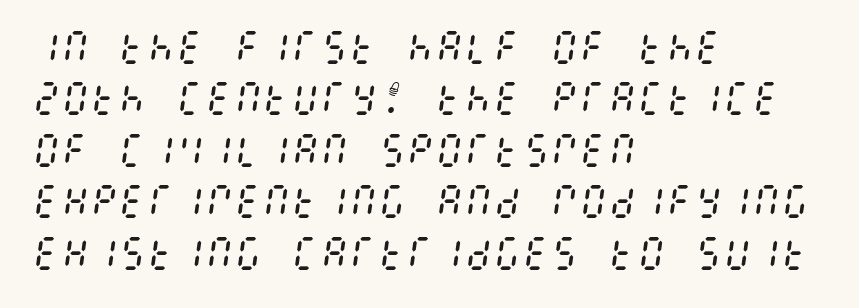
{"italic": "yes", "lean": "right", "slant_degrees": 8, "bold": "no", "weight": "regular", "width": "condensed", "stroke_contrast": "medium", "x_height": "large", "underline": "no", "align": "left", "line_spacing": "normal", "line_spacing_ratio": 1.43, "letter_spacing": "normal", "letter_spacing_em": 0.0, "glyph_px": 36}
